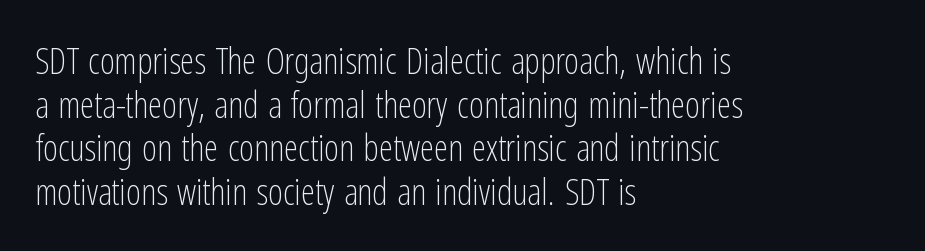
Q: Is the text bold? A: No.
Q: Is the text italic (slanted)? A: No, it is upright.
Q: Is the typeface a serif or a sans-serif typeface? A: Sans-serif.
Q: Is the text underlined? A: No.
Q: How is the paragraph aligned? A: Left-aligned.
Q: Is the spacing between letters normal or unusually wide? A: Normal.
Q: Width (condensed, normal, or wide)? A: Condensed.
Q: Stroke contrast? A: Low.
Q: x-height? A: Medium.
Q: Monospaced? A: No.
